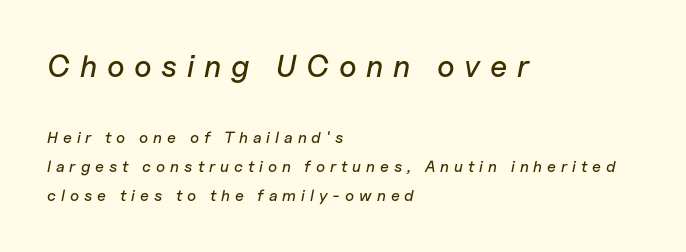
The image shows 31 px text type, italic (leaning right); set left-aligned, line spacing 1.79x, unusually wide letter spacing (+0.31 em), not underlined; the first (top) block is 1.94x larger; low stroke contrast and a medium x-height.
